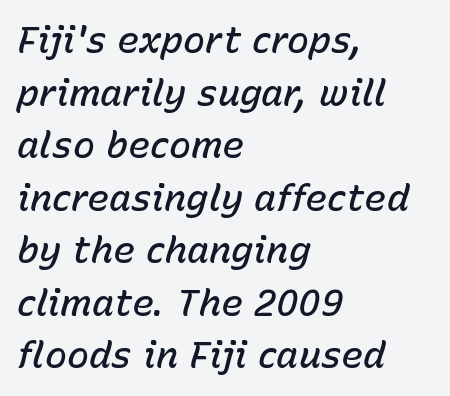
{"italic": "yes", "lean": "right", "slant_degrees": 15, "bold": "semi", "weight": "semibold", "width": "normal", "stroke_contrast": "low", "x_height": "medium", "monospaced": "no", "underline": "no", "align": "left", "line_spacing": "normal", "line_spacing_ratio": 1.42, "letter_spacing": "normal", "letter_spacing_em": 0.0, "glyph_px": 37}
